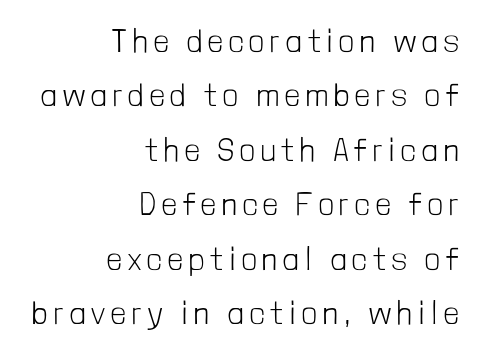
{"serif": "no", "italic": "no", "bold": "no", "weight": "light", "width": "condensed", "stroke_contrast": "low", "x_height": "medium", "monospaced": "no", "underline": "no", "align": "right", "line_spacing": "normal", "line_spacing_ratio": 1.7, "letter_spacing": "wide", "letter_spacing_em": 0.2, "glyph_px": 32}
